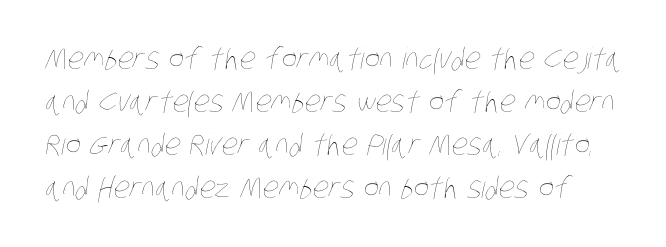
Q: Is the text bold? A: No.
Q: Is the text underlined? A: No.
Q: Is the spacing between letters normal or unusually wide? A: Normal.
Q: Is the spacing between lines tight, normal or loose? A: Normal.
Q: Width (condensed, normal, or wide)? A: Condensed.
Q: Stroke contrast? A: Low.
Q: x-height? A: Large.
Q: Monospaced? A: No.
